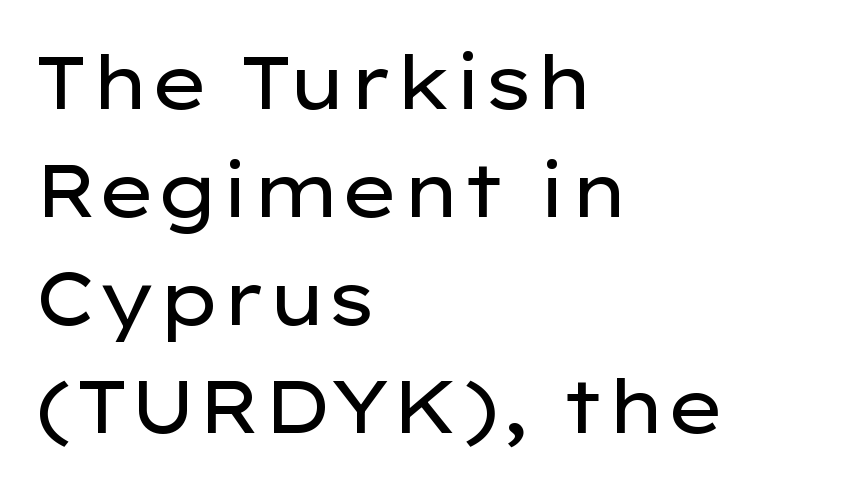
Q: Is the text bold? A: No.
Q: Is the text italic (slanted)? A: No, it is upright.
Q: Is the typeface a serif or a sans-serif typeface? A: Sans-serif.
Q: Is the text underlined? A: No.
Q: How is the paragraph aligned? A: Left-aligned.
Q: Is the spacing between letters normal or unusually wide? A: Normal.
Q: Is the spacing between lines tight, normal or loose? A: Normal.
Q: Width (condensed, normal, or wide)? A: Wide.
Q: Stroke contrast? A: Low.
Q: x-height? A: Medium.
Q: Monospaced? A: No.
